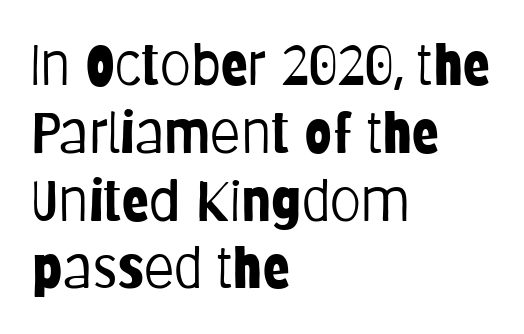
The image shows 56 px light, condensed sans-serif type, upright; set left-aligned, line spacing 1.21x, normal letter spacing, not underlined; low stroke contrast and a large x-height.
